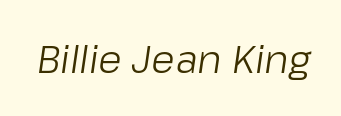
Q: Is the text bold? A: No.
Q: Is the text italic (slanted)? A: Yes, it leans right by about 8 degrees.
Q: Is the text underlined? A: No.
Q: Is the spacing between letters normal or unusually wide? A: Normal.
Q: Width (condensed, normal, or wide)? A: Normal.
Q: Stroke contrast? A: Low.
Q: x-height? A: Medium.
Q: Monospaced? A: No.
